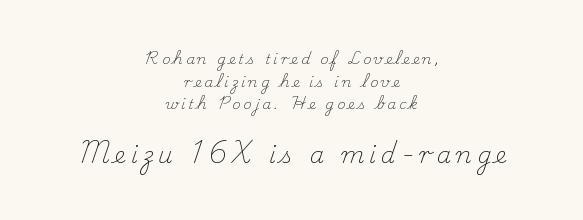
The image shows 23 px text type; set centered, normal line spacing (1.62x), unusually wide letter spacing (+0.22 em), not underlined; the second (bottom) block is 1.64x larger.
